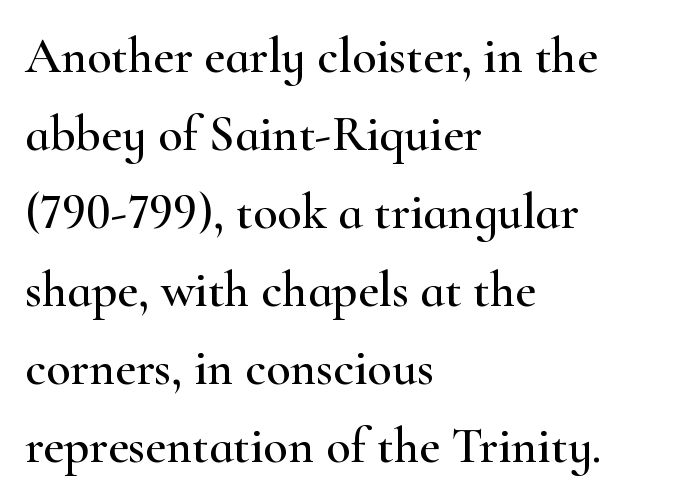
The tracking reads as untouched default to a designer's eye. Just letters on the line, the space beneath them empty. One-word summary of the alignment: left. The type family on display is of the serif kind.
